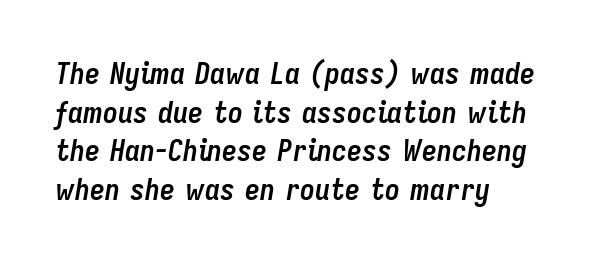
Q: Is the text bold? A: Yes.
Q: Is the text italic (slanted)? A: Yes, it leans right by about 9 degrees.
Q: Is the text underlined? A: No.
Q: How is the paragraph aligned? A: Left-aligned.
Q: Is the spacing between letters normal or unusually wide? A: Normal.
Q: Is the spacing between lines tight, normal or loose? A: Normal.
Q: Width (condensed, normal, or wide)? A: Condensed.
Q: Stroke contrast? A: Low.
Q: x-height? A: Medium.
Q: Monospaced? A: No.
